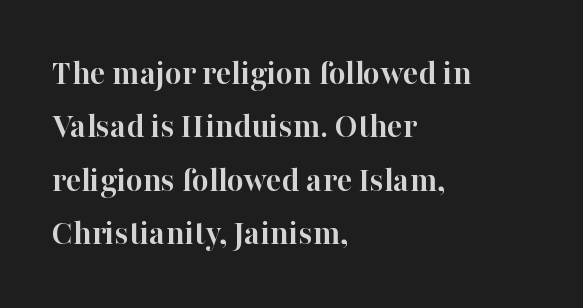
{"serif": "yes", "italic": "no", "bold": "yes", "weight": "semibold", "width": "normal", "stroke_contrast": "high", "x_height": "medium", "monospaced": "no", "underline": "no", "align": "left", "line_spacing": "normal", "line_spacing_ratio": 1.48, "letter_spacing": "normal", "letter_spacing_em": 0.0, "glyph_px": 36}
